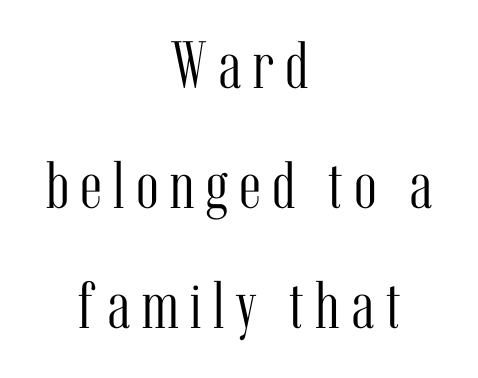
{"serif": "yes", "italic": "no", "bold": "no", "weight": "light", "width": "condensed", "stroke_contrast": "medium", "x_height": "medium", "monospaced": "no", "underline": "no", "align": "center", "line_spacing_ratio": 1.79, "glyph_px": 67}
